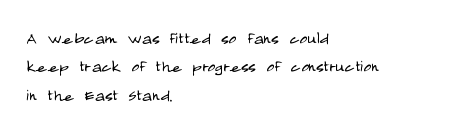
The image shows 21 px text type, upright; set left-aligned, normal line spacing (1.35x), normal letter spacing, not underlined.
